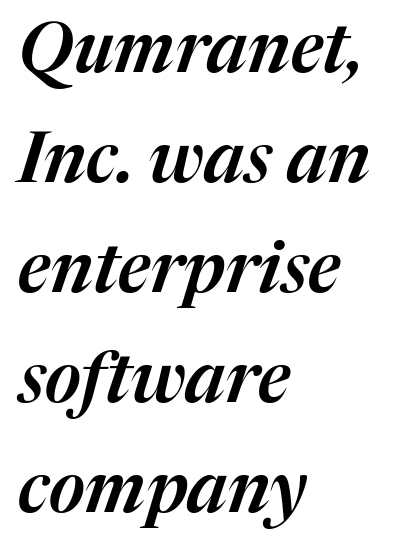
Q: Is the text italic (slanted)? A: Yes, it leans right by about 17 degrees.
Q: Is the text underlined? A: No.
Q: How is the paragraph aligned? A: Left-aligned.
Q: Is the spacing between letters normal or unusually wide? A: Normal.
Q: Is the spacing between lines tight, normal or loose? A: Normal.
Q: Width (condensed, normal, or wide)? A: Normal.
Q: Stroke contrast? A: Medium.
Q: x-height? A: Medium.
Q: Monospaced? A: No.
